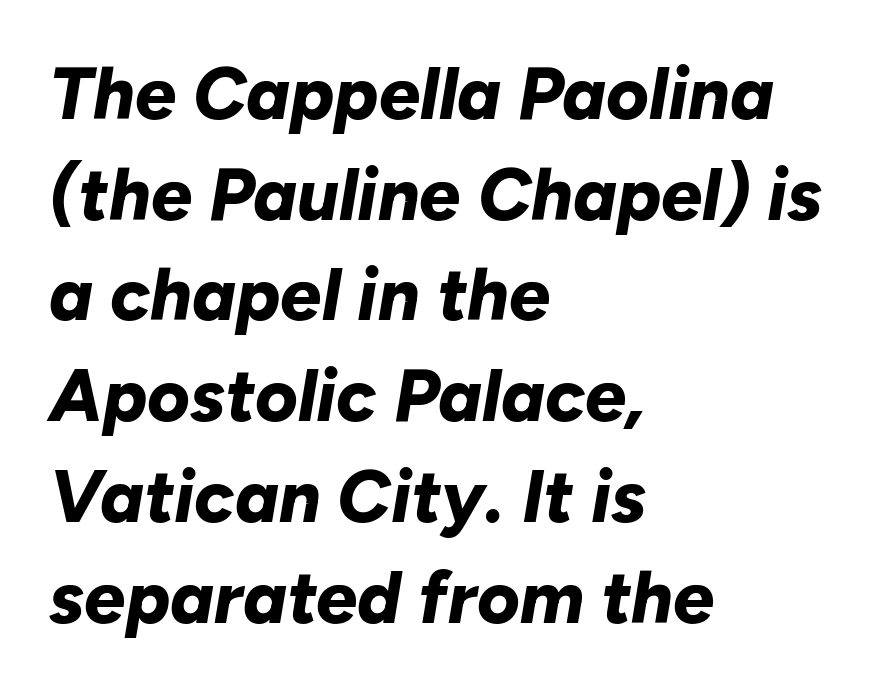
Descenders are the only things crossing below the line. Honestly, the letter spacing is just normal — you wouldn't notice it. Alignment: flush left. The face used here has a pronounced slope to its letters.
